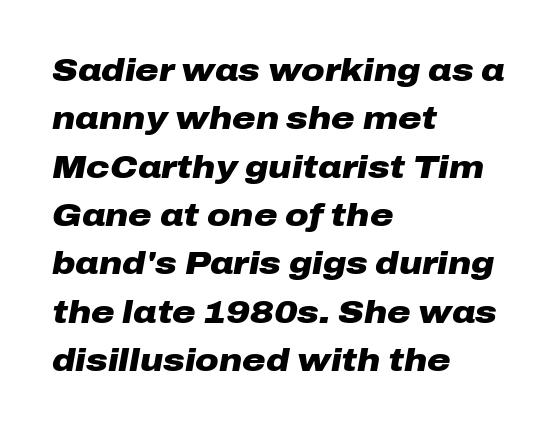
Each letter keeps its own natural width here, so spacing adapts to shape. Short note: letters normally spaced. Only glyphs here, with clear space below each row. These lines are set flush left with a ragged right edge.
